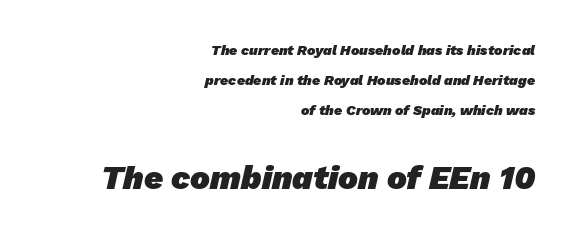
The image shows 33 px heavy sans-serif type; set right-aligned, loose line spacing (2.15x), normal letter spacing, not underlined; the second (bottom) block is 2.36x larger; low stroke contrast and a medium x-height.
